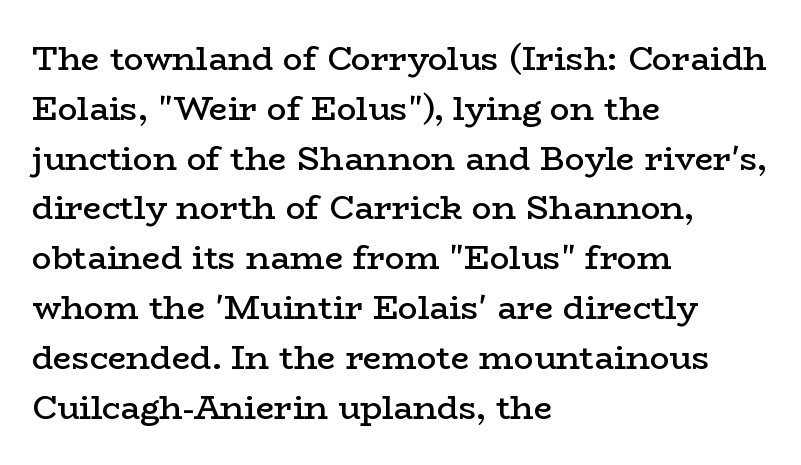
Each letter keeps its own natural width here, so spacing adapts to shape. The space between consecutive lines is moderate. The horizontal fit of the characters is conventional and even. The typesetter chose a ragged-right arrangement here. Rule under the text: the space is simply empty. Stroke terminals: seriffed.
